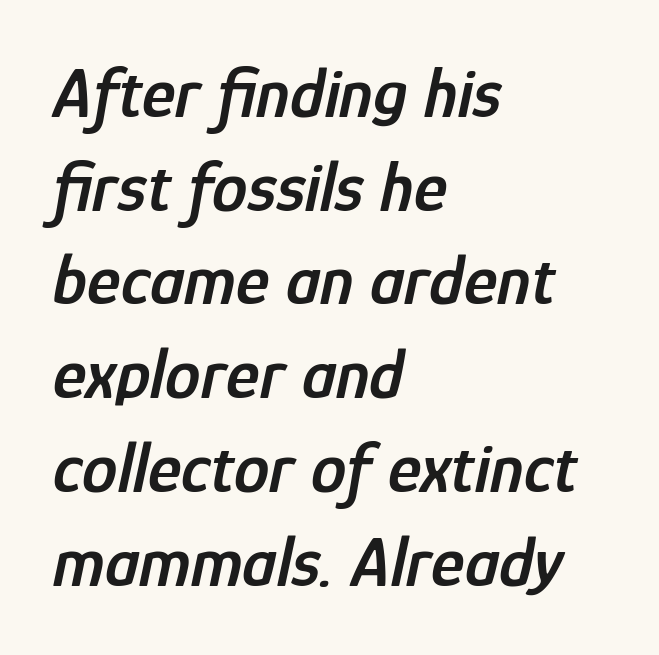
The lettering tilts uniformly, giving the passage an italic look. Leftover space on each line is placed entirely after the last word. The type is set solid horizontally, with unmodified tracking. The letters are semibold — heavier than regular but short of a full bold. Looks like regular typesetting: each glyph gets only the width it needs.
